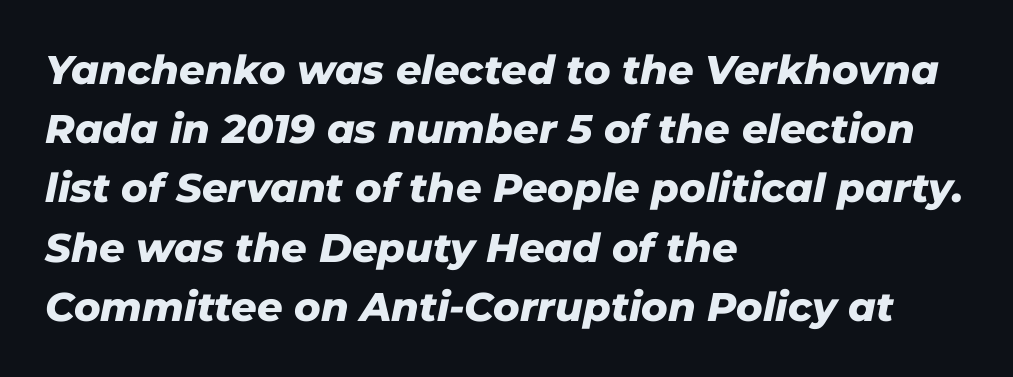
Only glyphs here, with clear space below each row. The ragged edge is on the right, which tells us the setting is flush left. Regarding leading, the lines here are spaced in the standard way. The horizontal fit of the characters is conventional and even.
